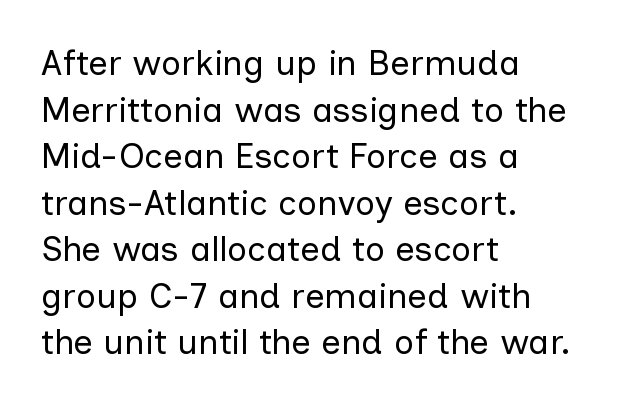
Q: Is the text bold? A: No.
Q: Is the text italic (slanted)? A: No, it is upright.
Q: Is the typeface a serif or a sans-serif typeface? A: Sans-serif.
Q: Is the text underlined? A: No.
Q: How is the paragraph aligned? A: Left-aligned.
Q: Is the spacing between letters normal or unusually wide? A: Normal.
Q: Is the spacing between lines tight, normal or loose? A: Normal.
Q: Width (condensed, normal, or wide)? A: Normal.
Q: Stroke contrast? A: Low.
Q: x-height? A: Medium.
Q: Monospaced? A: No.
